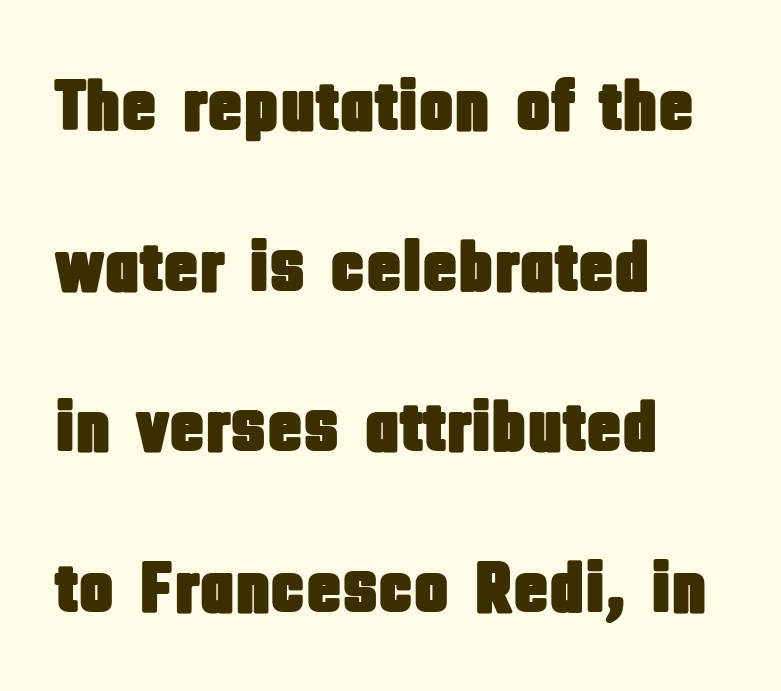
Q: Is the text italic (slanted)? A: No, it is upright.
Q: Is the typeface a serif or a sans-serif typeface? A: Sans-serif.
Q: Is the text underlined? A: No.
Q: How is the paragraph aligned? A: Left-aligned.
Q: Is the spacing between letters normal or unusually wide? A: Normal.
Q: Is the spacing between lines tight, normal or loose? A: Loose.
Q: Width (condensed, normal, or wide)? A: Condensed.
Q: Stroke contrast? A: Low.
Q: x-height? A: Large.
Q: Monospaced? A: No.
